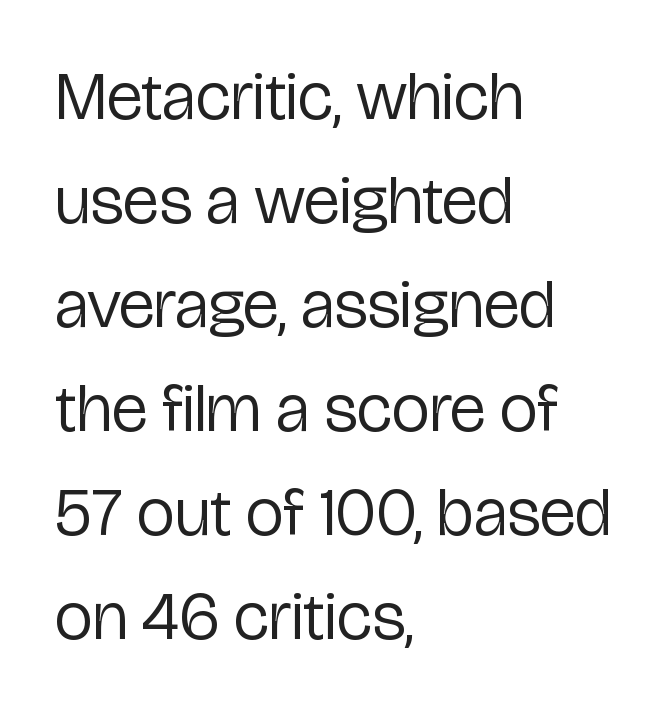
Q: Is the text bold? A: No.
Q: Is the text italic (slanted)? A: No, it is upright.
Q: Is the typeface a serif or a sans-serif typeface? A: Sans-serif.
Q: Is the text underlined? A: No.
Q: How is the paragraph aligned? A: Left-aligned.
Q: Is the spacing between letters normal or unusually wide? A: Normal.
Q: Is the spacing between lines tight, normal or loose? A: Normal.
Q: Width (condensed, normal, or wide)? A: Condensed.
Q: Stroke contrast? A: Low.
Q: x-height? A: Medium.
Q: Monospaced? A: No.
